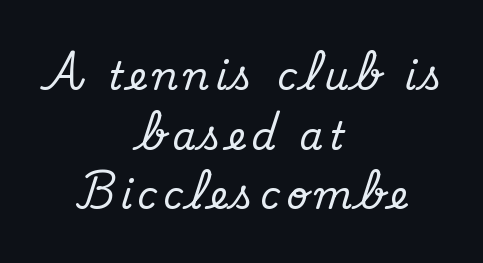
Q: Is the text italic (slanted)? A: Yes.
Q: Is the typeface a serif or a sans-serif typeface? A: Serif.
Q: Is the text underlined? A: No.
Q: How is the paragraph aligned? A: Centered.
Q: Is the spacing between lines tight, normal or loose? A: Normal.
Q: Width (condensed, normal, or wide)? A: Normal.
Q: Stroke contrast? A: Medium.
Q: x-height? A: Small.
Q: Monospaced? A: No.
